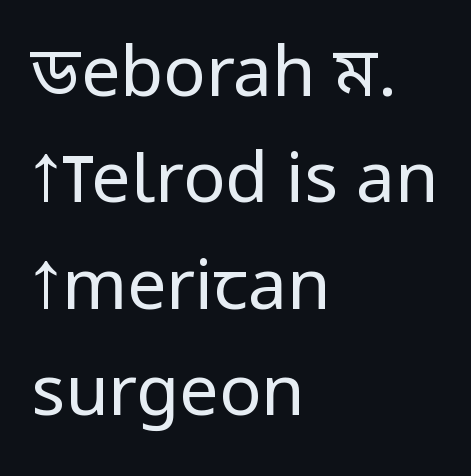
{"serif": "no", "italic": "no", "bold": "no", "weight": "regular", "width": "condensed", "stroke_contrast": "low", "underline": "no", "align": "left", "line_spacing": "normal", "line_spacing_ratio": 1.52, "letter_spacing": "normal", "letter_spacing_em": 0.0, "glyph_px": 70}
